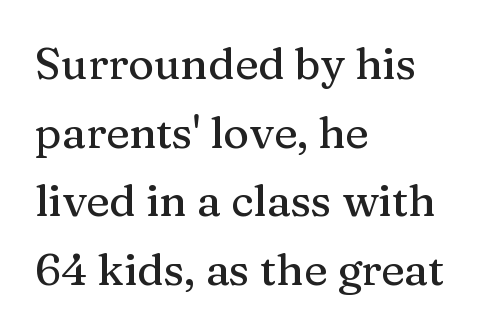
{"serif": "yes", "italic": "no", "width": "normal", "stroke_contrast": "medium", "x_height": "medium", "monospaced": "no", "underline": "no", "align": "left", "line_spacing": "normal", "line_spacing_ratio": 1.56, "letter_spacing": "normal", "letter_spacing_em": 0.0, "glyph_px": 44}
